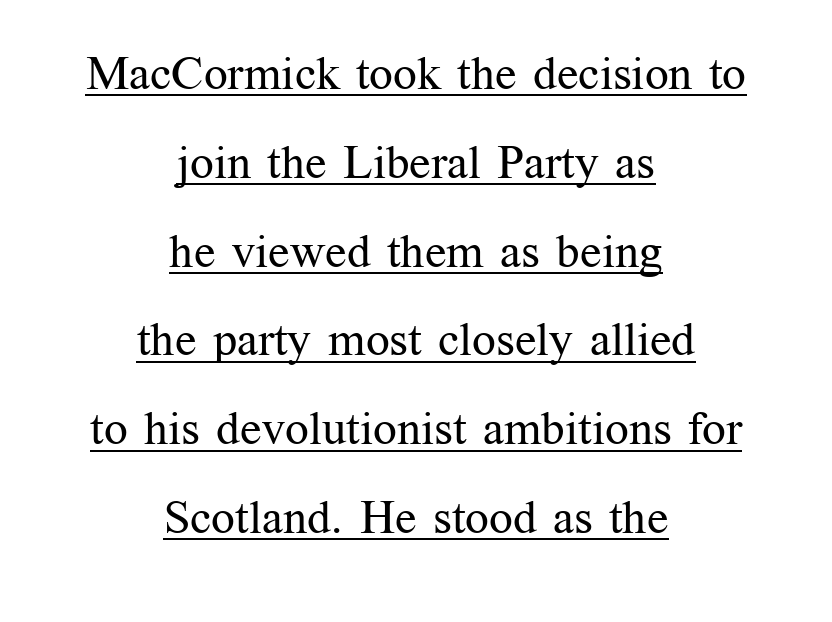
{"serif": "yes", "italic": "no", "bold": "no", "weight": "regular", "width": "normal", "stroke_contrast": "medium", "x_height": "medium", "monospaced": "no", "underline": "yes", "align": "center", "line_spacing_ratio": 1.89, "letter_spacing": "normal", "letter_spacing_em": 0.0, "glyph_px": 47}
